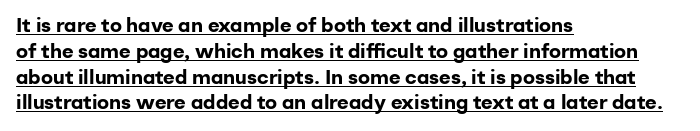
{"italic": "no", "bold": "yes", "underline": "yes", "align": "left", "line_spacing": "normal", "line_spacing_ratio": 1.29, "letter_spacing": "normal", "letter_spacing_em": 0.0, "glyph_px": 20}
